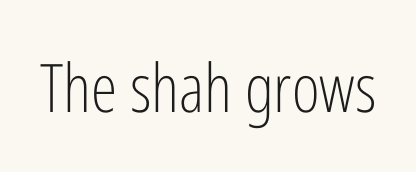
{"serif": "no", "italic": "no", "bold": "no", "weight": "light", "width": "condensed", "stroke_contrast": "low", "x_height": "medium", "monospaced": "no", "underline": "no", "letter_spacing": "normal", "letter_spacing_em": 0.0, "glyph_px": 67}
